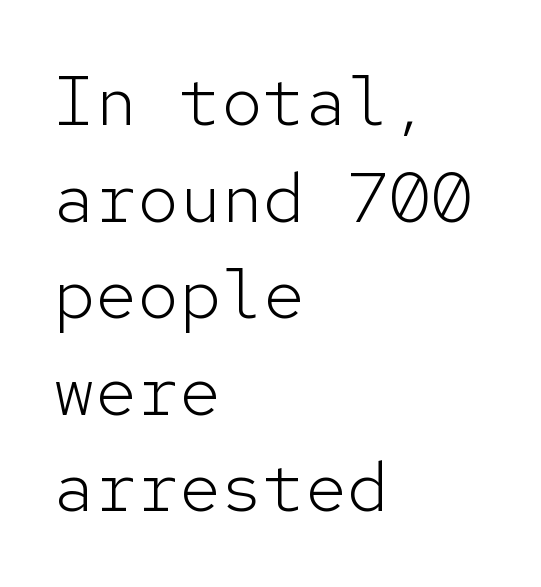
Q: Is the text bold? A: No.
Q: Is the text italic (slanted)? A: No, it is upright.
Q: Is the typeface a serif or a sans-serif typeface? A: Sans-serif.
Q: Is the text underlined? A: No.
Q: How is the paragraph aligned? A: Left-aligned.
Q: Is the spacing between letters normal or unusually wide? A: Normal.
Q: Is the spacing between lines tight, normal or loose? A: Normal.
Q: Width (condensed, normal, or wide)? A: Normal.
Q: Stroke contrast? A: Low.
Q: x-height? A: Medium.
Q: Monospaced? A: Yes.
